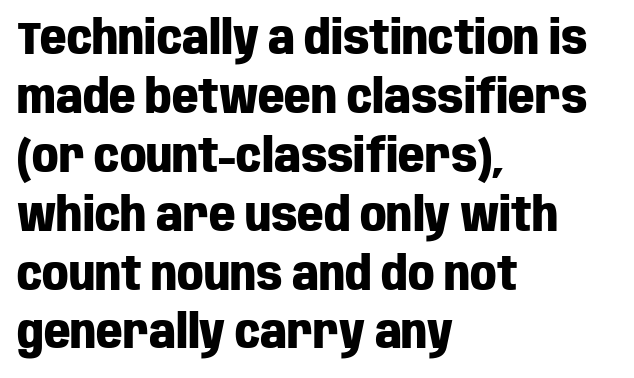
Q: Is the text bold? A: Yes.
Q: Is the text italic (slanted)? A: No, it is upright.
Q: Is the typeface a serif or a sans-serif typeface? A: Sans-serif.
Q: Is the text underlined? A: No.
Q: How is the paragraph aligned? A: Left-aligned.
Q: Is the spacing between letters normal or unusually wide? A: Normal.
Q: Is the spacing between lines tight, normal or loose? A: Normal.
Q: Width (condensed, normal, or wide)? A: Condensed.
Q: Stroke contrast? A: Low.
Q: x-height? A: Large.
Q: Monospaced? A: No.
